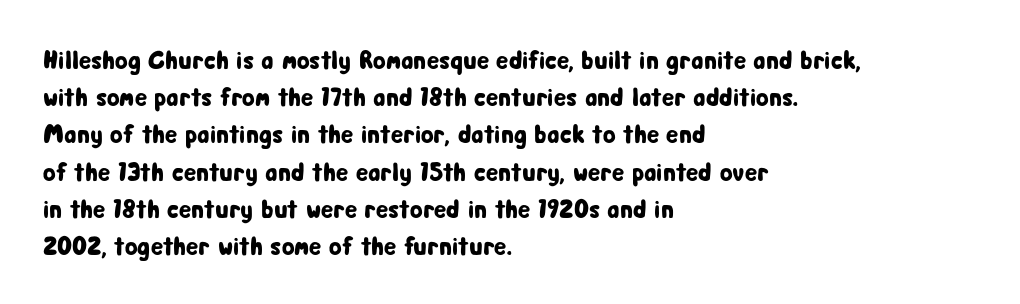
The passage is arranged the way most books set body copy — flush left. No extra tracking has been applied to these lines. You can tell it's not italic because the verticals are truly vertical. The leading is moderate, giving the passage an even texture. The specimen omits any rule beneath the text block's lines.
